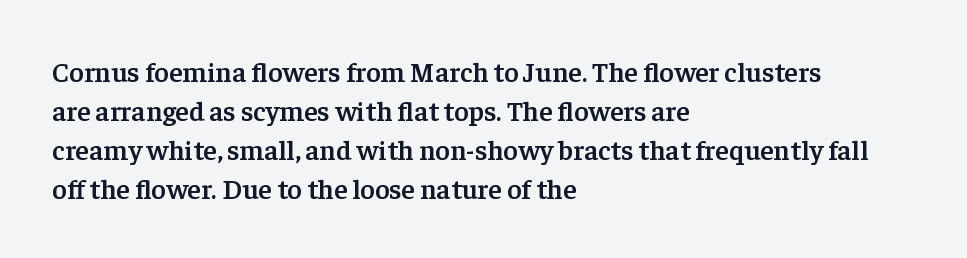
The image shows 28 px semibold serif type, upright; set left-aligned, normal line spacing (1.39x), normal letter spacing, not underlined; low stroke contrast and a medium x-height.
